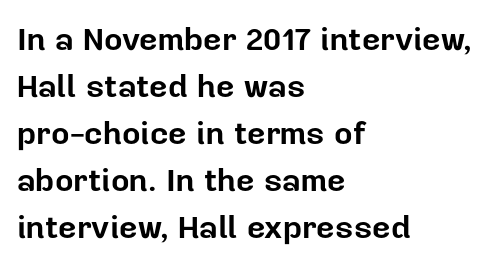
Q: Is the text bold? A: Yes.
Q: Is the text italic (slanted)? A: No, it is upright.
Q: Is the typeface a serif or a sans-serif typeface? A: Sans-serif.
Q: Is the text underlined? A: No.
Q: How is the paragraph aligned? A: Left-aligned.
Q: Is the spacing between letters normal or unusually wide? A: Normal.
Q: Is the spacing between lines tight, normal or loose? A: Normal.
Q: Width (condensed, normal, or wide)? A: Normal.
Q: Stroke contrast? A: Low.
Q: x-height? A: Medium.
Q: Monospaced? A: No.
